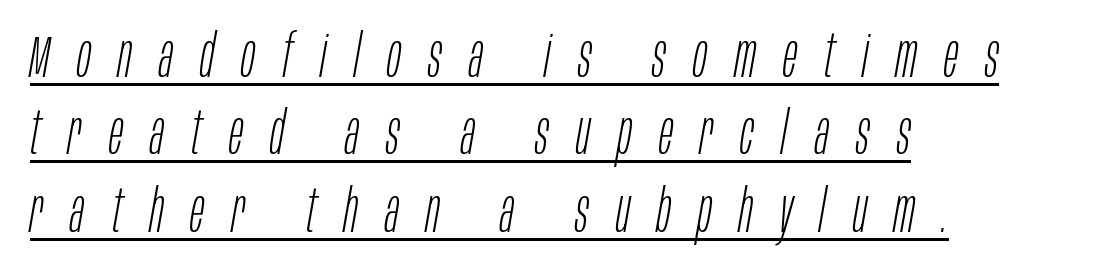
Q: Is the text bold? A: No.
Q: Is the text italic (slanted)? A: Yes, it leans right by about 10 degrees.
Q: Is the text underlined? A: Yes.
Q: How is the paragraph aligned? A: Left-aligned.
Q: Is the spacing between letters normal or unusually wide? A: Unusually wide.
Q: Is the spacing between lines tight, normal or loose? A: Normal.
Q: Width (condensed, normal, or wide)? A: Condensed.
Q: Stroke contrast? A: Low.
Q: x-height? A: Large.
Q: Monospaced? A: No.
